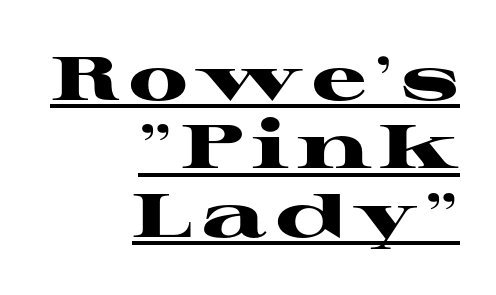
Q: Is the text bold? A: Yes.
Q: Is the text italic (slanted)? A: No, it is upright.
Q: Is the typeface a serif or a sans-serif typeface? A: Serif.
Q: Is the text underlined? A: Yes.
Q: How is the paragraph aligned? A: Right-aligned.
Q: Is the spacing between lines tight, normal or loose? A: Tight.
Q: Width (condensed, normal, or wide)? A: Wide.
Q: Stroke contrast? A: High.
Q: x-height? A: Medium.
Q: Monospaced? A: No.
